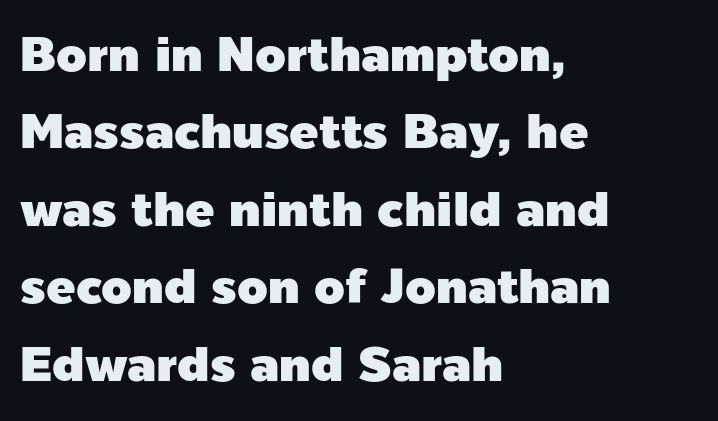
{"serif": "no", "italic": "no", "width": "normal", "x_height": "medium", "monospaced": "no", "underline": "no", "align": "left", "line_spacing": "normal", "line_spacing_ratio": 1.58, "letter_spacing": "normal", "letter_spacing_em": 0.0, "glyph_px": 49}
